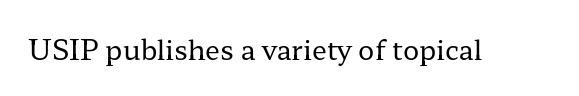
Q: Is the text bold? A: No.
Q: Is the text italic (slanted)? A: No, it is upright.
Q: Is the text underlined? A: No.
Q: Is the spacing between letters normal or unusually wide? A: Normal.
